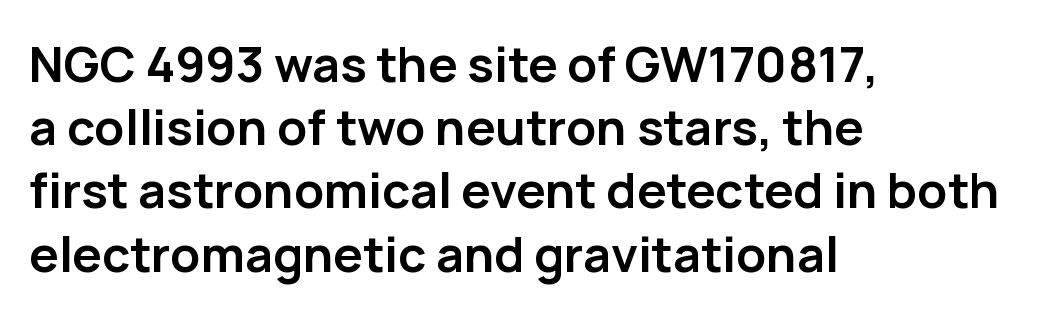
Q: Is the text bold? A: Yes.
Q: Is the text italic (slanted)? A: No, it is upright.
Q: Is the typeface a serif or a sans-serif typeface? A: Sans-serif.
Q: Is the text underlined? A: No.
Q: How is the paragraph aligned? A: Left-aligned.
Q: Is the spacing between letters normal or unusually wide? A: Normal.
Q: Is the spacing between lines tight, normal or loose? A: Normal.
Q: Width (condensed, normal, or wide)? A: Normal.
Q: Stroke contrast? A: Low.
Q: x-height? A: Medium.
Q: Monospaced? A: No.
